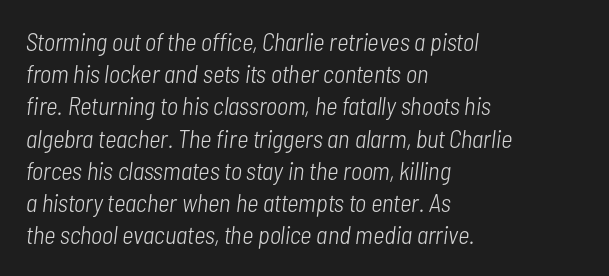
Q: Is the text bold? A: No.
Q: Is the text italic (slanted)? A: Yes, it leans right by about 7 degrees.
Q: Is the text underlined? A: No.
Q: How is the paragraph aligned? A: Left-aligned.
Q: Is the spacing between letters normal or unusually wide? A: Normal.
Q: Is the spacing between lines tight, normal or loose? A: Normal.
